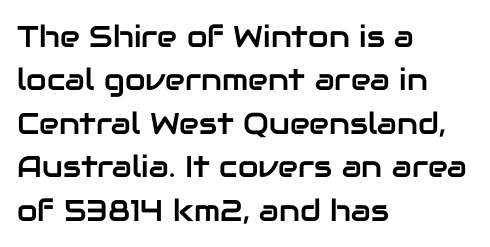
Q: Is the text italic (slanted)? A: No, it is upright.
Q: Is the typeface a serif or a sans-serif typeface? A: Sans-serif.
Q: Is the text underlined? A: No.
Q: How is the paragraph aligned? A: Left-aligned.
Q: Is the spacing between letters normal or unusually wide? A: Normal.
Q: Is the spacing between lines tight, normal or loose? A: Normal.
Q: Width (condensed, normal, or wide)? A: Normal.
Q: Stroke contrast? A: Low.
Q: x-height? A: Medium.
Q: Monospaced? A: No.
